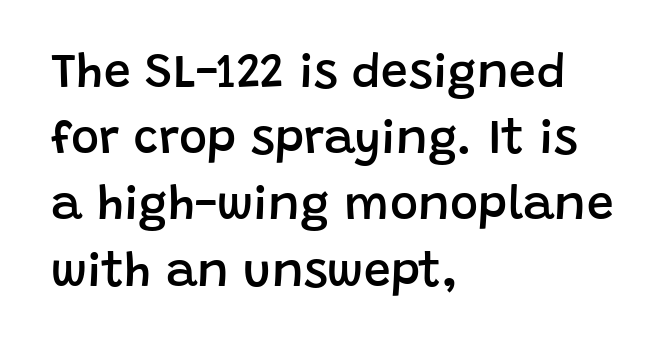
The image shows 48 px semibold sans-serif type, upright; set left-aligned, normal line spacing (1.38x), normal letter spacing, not underlined; low stroke contrast and a large x-height.
